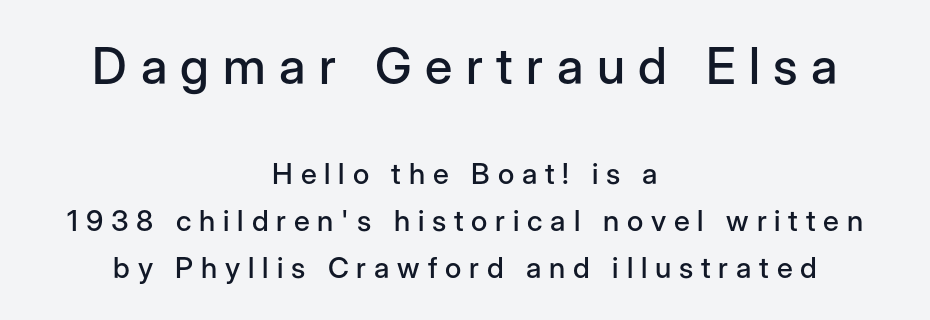
Size contrast runs from large at the top to small at the bottom. One-word summary of the alignment: center. Loose tracking; the words dissolve into strings of separated letters. The font family rendered here belongs to the sans-serif group. Each new line begins a customary step beneath the previous one. Is there any slant? The stems are plumb.
